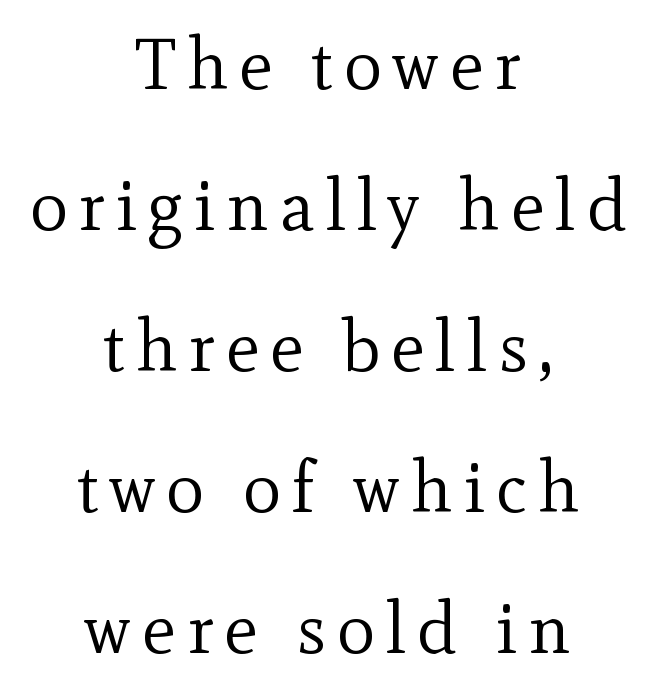
The image shows 72 px regular-weight serif type, upright; set centered, loose line spacing (1.96x), not underlined; a small x-height.
